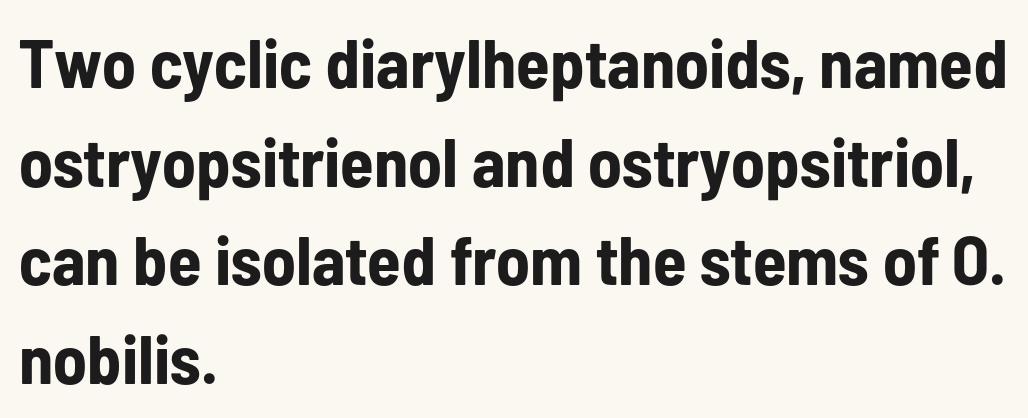
This sample uses an upright cut, with every glyph sitting square on the baseline. One glance says typical: line gaps are just what's usual. The rendering uses natural spacing where letterforms have individual widths. There is no visible air inserted between adjacent glyphs.
